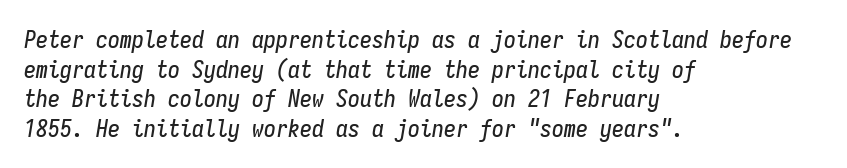
Q: Is the text italic (slanted)? A: Yes, it leans right by about 9 degrees.
Q: Is the text underlined? A: No.
Q: How is the paragraph aligned? A: Left-aligned.
Q: Is the spacing between letters normal or unusually wide? A: Normal.
